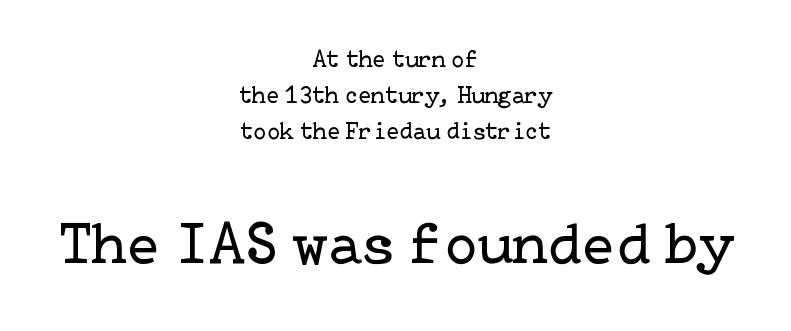
Stems here are at most as thick as an everyday book face. Old-style or modern, the face here clearly has serifs. Standard letterfit; no display-style spreading of the glyphs. The passage shown is not underscored anywhere.
